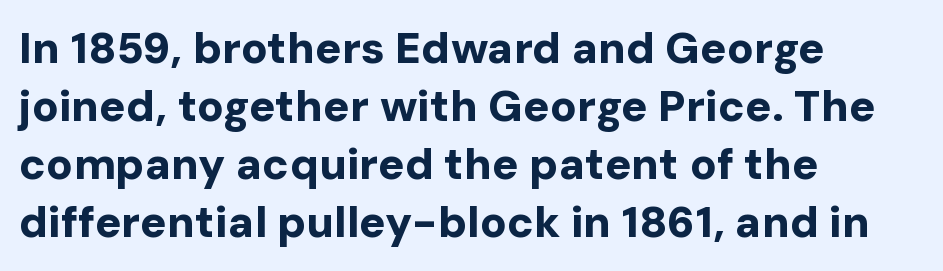
The image shows 44 px bold sans-serif type, upright; set left-aligned, normal line spacing (1.32x), normal letter spacing, not underlined; low stroke contrast and a medium x-height.
